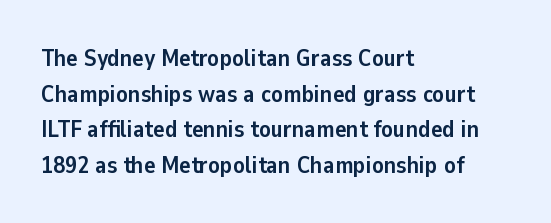
{"italic": "no", "bold": "yes", "underline": "no", "align": "left", "line_spacing": "normal", "line_spacing_ratio": 1.48, "letter_spacing": "normal", "letter_spacing_em": 0.0, "glyph_px": 24}
